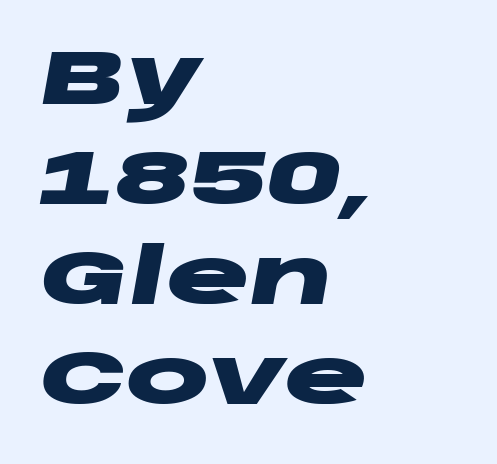
{"italic": "yes", "lean": "right", "slant_degrees": 10, "bold": "yes", "weight": "heavy", "width": "wide", "stroke_contrast": "low", "x_height": "large", "monospaced": "no", "underline": "no", "align": "left", "line_spacing": "normal", "line_spacing_ratio": 1.28, "letter_spacing": "normal", "letter_spacing_em": 0.0, "glyph_px": 78}
